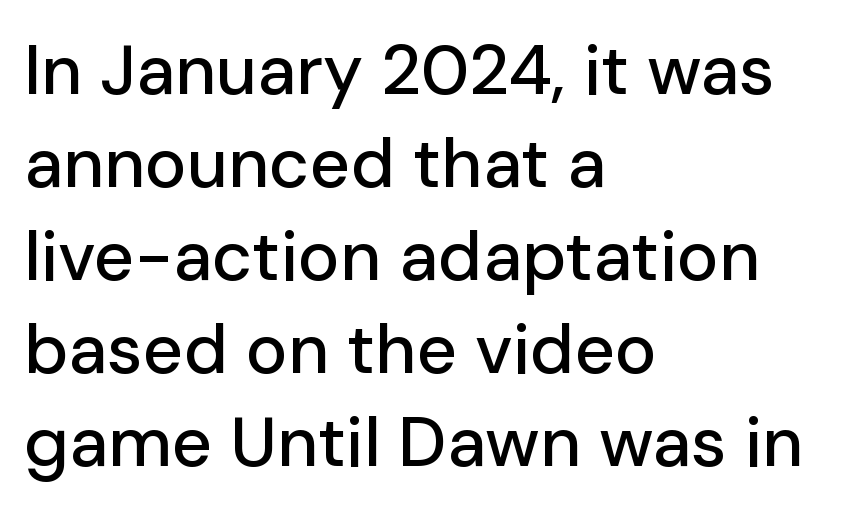
The image shows 70 px sans-serif type, upright; set left-aligned, normal line spacing (1.33x), normal letter spacing, not underlined; low stroke contrast and a medium x-height.
